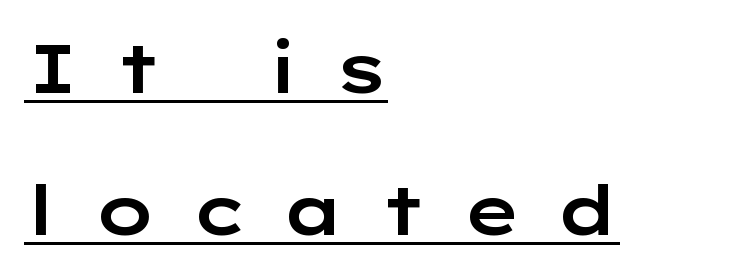
{"serif": "no", "italic": "no", "width": "wide", "stroke_contrast": "low", "x_height": "medium", "monospaced": "no", "underline": "yes", "align": "left", "line_spacing": "loose", "line_spacing_ratio": 2.06, "letter_spacing": "wide", "letter_spacing_em": 0.5, "glyph_px": 69}
